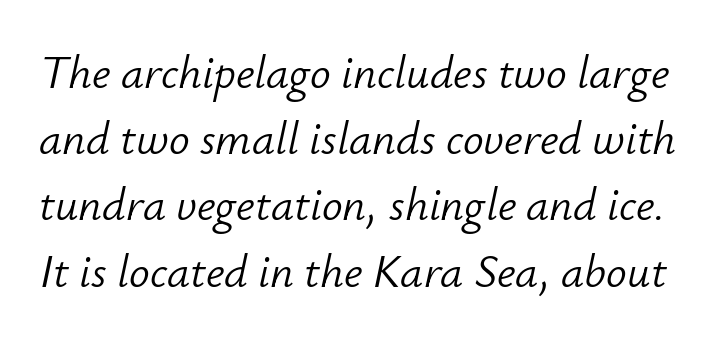
If you measured baseline to baseline, you'd find a middling distance. A typesetter would call this proportional, since set widths differ per character. There is no visible air inserted between adjacent glyphs. The font sits on the lighter half of the weight spectrum, regular included. The glyphs are unaccompanied by any horizontal stroke below them.
